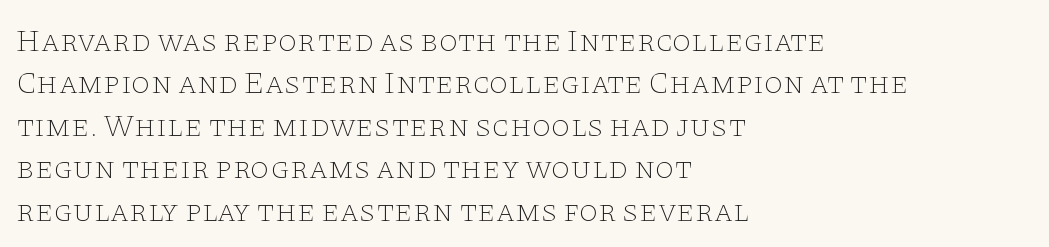
The image shows 31 px thin, wide serif type, upright; set left-aligned, normal line spacing (1.37x), normal letter spacing, not underlined; low stroke contrast and a large x-height.
